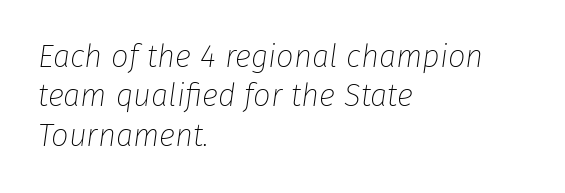
The image shows 31 px thin type, italic (leaning right); set left-aligned, normal line spacing (1.27x), normal letter spacing, not underlined; low stroke contrast and a medium x-height.
